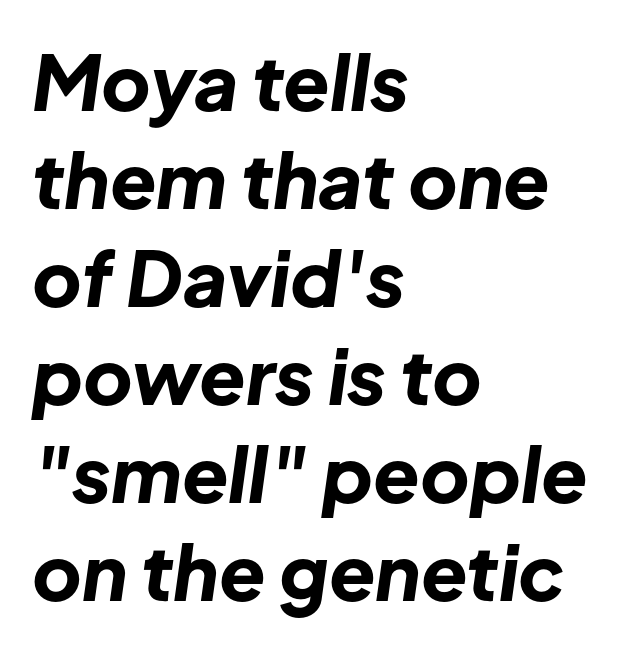
Horizontally, the lines are justified to the leading edge only. The passage shown leans; its letterforms are oblique. Notice how thick the strokes are: this is what a full bold looks like. The lines sit at an ordinary, default distance from one another. Varying glyph widths throughout — classic text-font behaviour.
